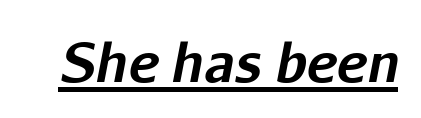
The letterforms sit shoulder to shoulder at normal distance. This sample has the flowing, uneven cadence of proportional lettering. Would a proofreader flag this as italicized? Yes. Chunky letters — that's bold for sure.
